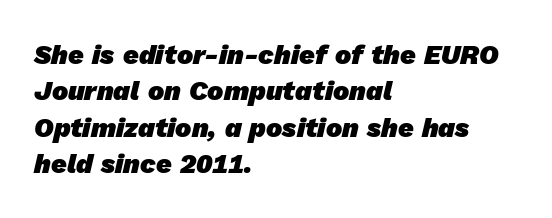
{"bold": "yes", "underline": "no", "align": "left", "line_spacing": "normal", "line_spacing_ratio": 1.35, "letter_spacing": "normal", "letter_spacing_em": 0.0, "glyph_px": 27}
